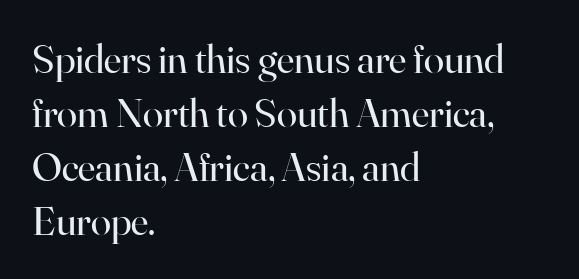
Serif or sans? Serif — the stroke terminals have little feet. The font is comparable to plain body text, perhaps lighter. A student would call this left alignment; a typographer would say flush left, rag right. Anything drawn beneath the words? Only blank space.
